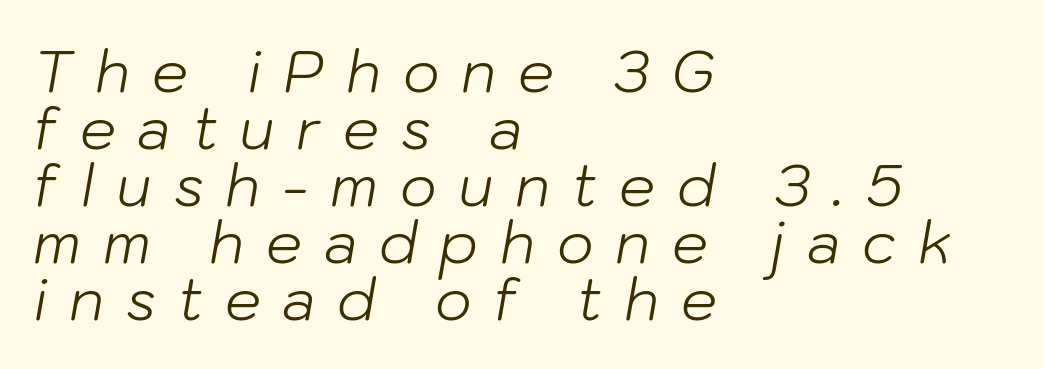
Display-style spreading of the glyphs; the letterfit is very open. Descender tails drop into unmarked territory. Does the lettering tilt? It does — this is italic. Here the designer chose a conventional face with non-uniform glyph widths.
